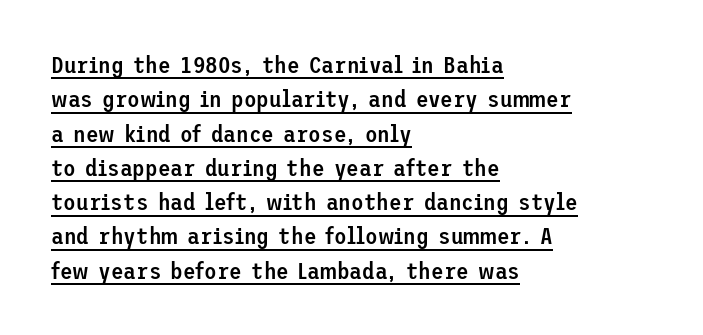
Q: Is the text bold? A: Semi-bold.
Q: Is the text italic (slanted)? A: No, it is upright.
Q: Is the text underlined? A: Yes.
Q: How is the paragraph aligned? A: Left-aligned.
Q: Is the spacing between letters normal or unusually wide? A: Normal.
Q: Is the spacing between lines tight, normal or loose? A: Normal.
